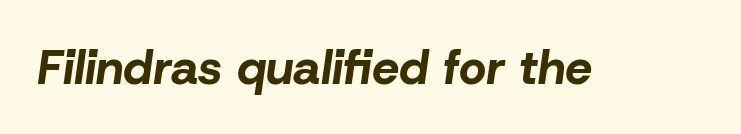
Note the varied advance widths — an 'i' is clearly narrower than an 'm'. Default kerning and tracking; the words read as compact shapes. You can tell it's italic because the verticals aren't actually vertical. These words are printed bold, with thick strokes throughout. The gap between lines stays unmarked.
